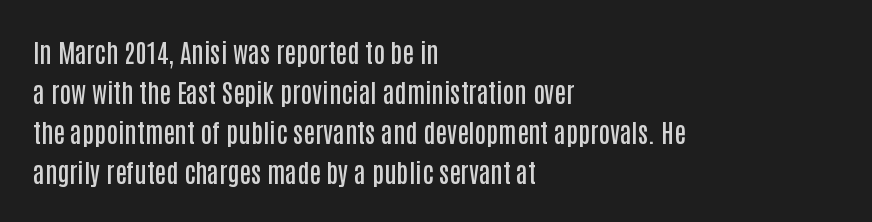
Leading matches the norm, producing a regular column. The passage is arranged the way most books set body copy — flush left. Anything drawn beneath the words? Only blank space. Typesetter's note: demi weight, one step under bold.
